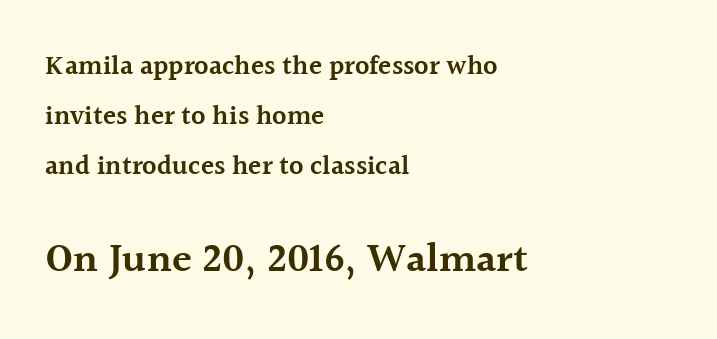
The image shows 41 px semibold serif type, upright; set left-aligned, line spacing 1.86x, normal letter spacing, not underlined; the second (bottom) block is 1.52x larger; a medium x-height.
